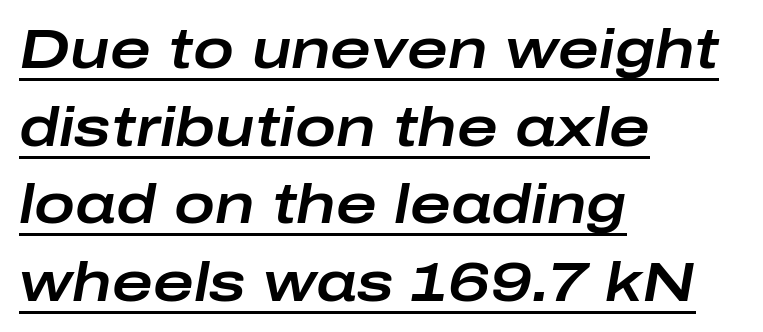
The image shows 55 px wide type, italic (leaning right); set left-aligned, normal line spacing (1.41x), normal letter spacing, underlined; low stroke contrast and a medium x-height.
